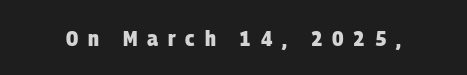
The passage shown has open, widely tracked lettering throughout. Set as a true bold cut, around the 700 mark. Unmarked baselines from the first word to the last.
